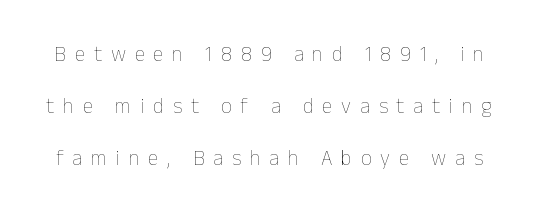
{"italic": "no", "bold": "no", "underline": "no", "line_spacing": "loose", "line_spacing_ratio": 2.47, "letter_spacing": "wide", "letter_spacing_em": 0.42, "glyph_px": 21}
